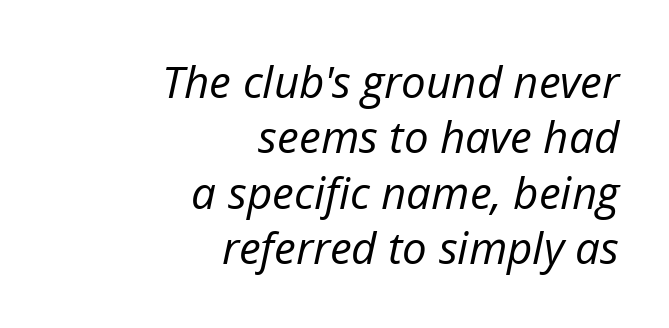
{"italic": "yes", "lean": "right", "slant_degrees": 12, "bold": "no", "weight": "regular", "width": "normal", "stroke_contrast": "low", "x_height": "medium", "monospaced": "no", "underline": "no", "align": "right", "line_spacing": "normal", "line_spacing_ratio": 1.26, "letter_spacing": "normal", "letter_spacing_em": 0.0, "glyph_px": 44}
